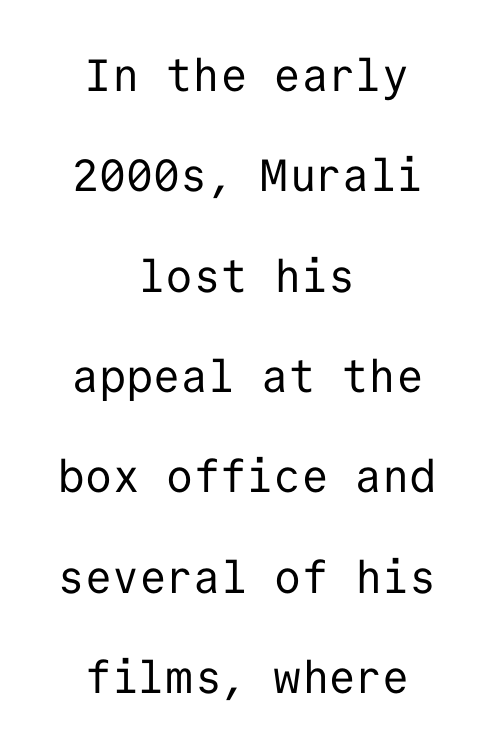
{"serif": "no", "italic": "no", "bold": "no", "weight": "regular", "width": "normal", "stroke_contrast": "low", "x_height": "medium", "monospaced": "yes", "underline": "no", "align": "center", "line_spacing": "loose", "line_spacing_ratio": 2.23, "letter_spacing": "normal", "letter_spacing_em": 0.0, "glyph_px": 45}
